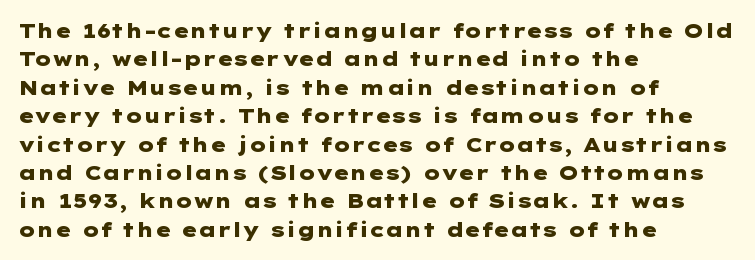
The image shows 20 px bold type, upright; set left-aligned, normal line spacing (1.42x), normal letter spacing, not underlined.
